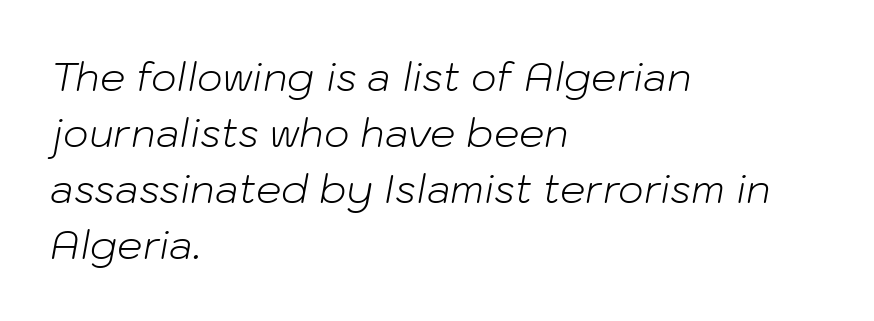
{"italic": "yes", "lean": "right", "slant_degrees": 10, "bold": "no", "weight": "light", "width": "normal", "stroke_contrast": "low", "x_height": "medium", "monospaced": "no", "underline": "no", "align": "left", "line_spacing": "normal", "line_spacing_ratio": 1.4, "letter_spacing": "normal", "letter_spacing_em": 0.0, "glyph_px": 40}
